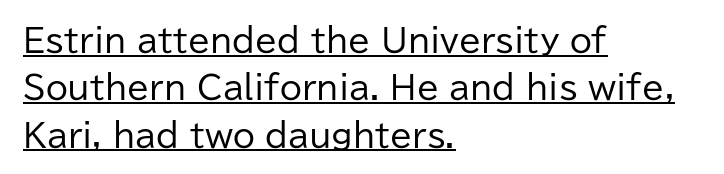
Think standard paragraph weight, or any step lighter than that. The font's upright variant was chosen for this text. Successive baselines arrive at the customary interval. A rule runs beneath these lines of type. Nobody touched the tracking dial on this one. Varying glyph widths throughout — classic text-font behaviour.
